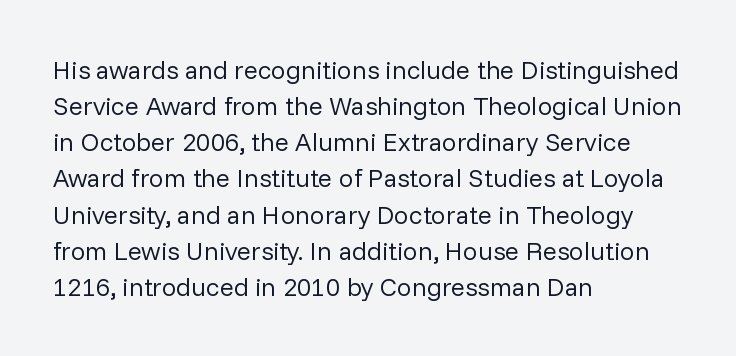
Q: Is the text bold? A: No.
Q: Is the text italic (slanted)? A: No, it is upright.
Q: Is the text underlined? A: No.
Q: How is the paragraph aligned? A: Left-aligned.
Q: Is the spacing between letters normal or unusually wide? A: Normal.
Q: Is the spacing between lines tight, normal or loose? A: Normal.
